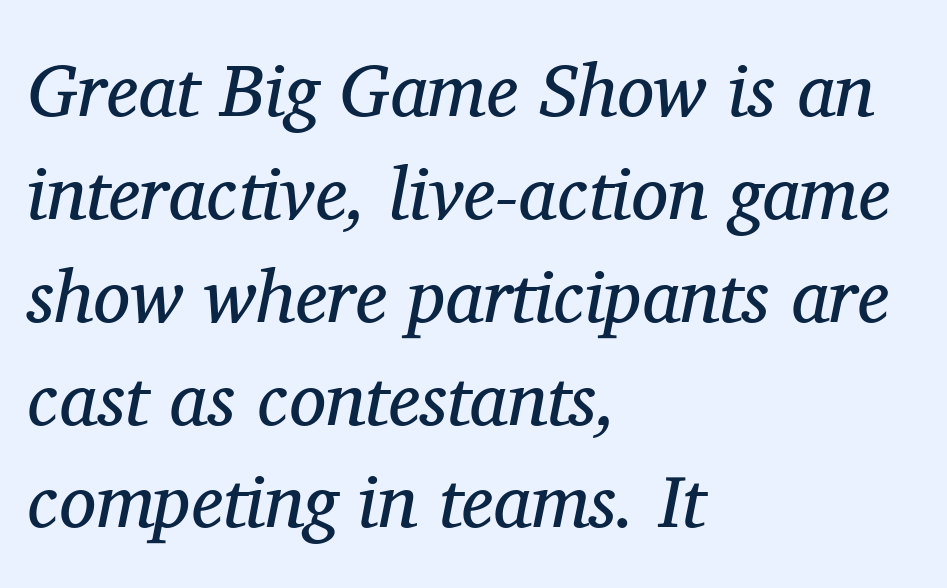
This rendering uses left alignment, leaving the right contour irregular. Each row of text sits above clean, open space. Note the varied advance widths — an 'i' is clearly narrower than an 'm'. The designer went with a serif here, giving each stem small feet. Short note: letters normally spaced. The block of text has a typical density, with ordinary space between rows.
